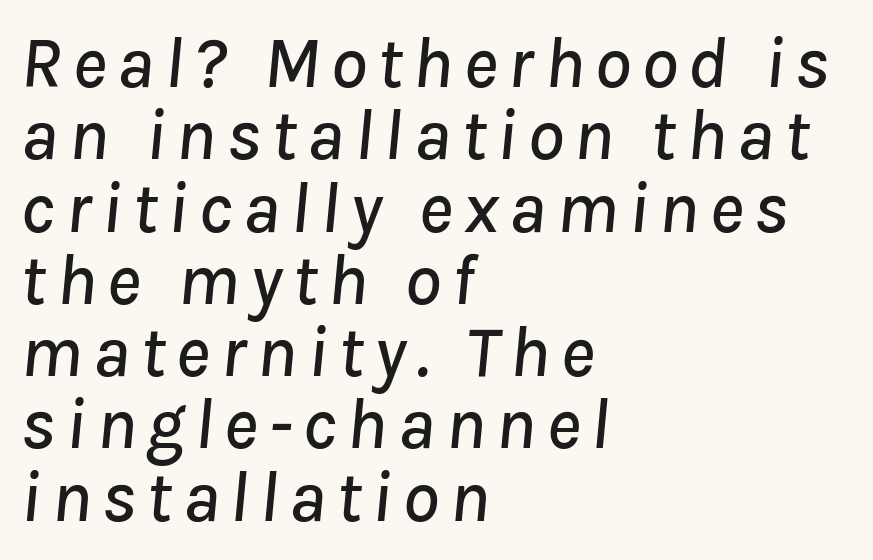
Q: Is the text italic (slanted)? A: Yes, it leans right by about 8 degrees.
Q: Is the text underlined? A: No.
Q: How is the paragraph aligned? A: Left-aligned.
Q: Is the spacing between lines tight, normal or loose? A: Tight.
Q: Width (condensed, normal, or wide)? A: Normal.
Q: Stroke contrast? A: Low.
Q: x-height? A: Medium.
Q: Monospaced? A: No.
